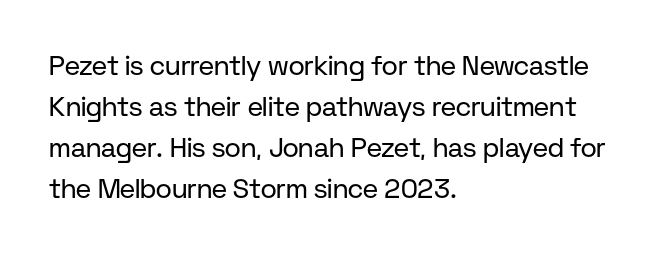
Q: Is the text bold? A: No.
Q: Is the text italic (slanted)? A: No, it is upright.
Q: Is the text underlined? A: No.
Q: How is the paragraph aligned? A: Left-aligned.
Q: Is the spacing between letters normal or unusually wide? A: Normal.
Q: Is the spacing between lines tight, normal or loose? A: Normal.
